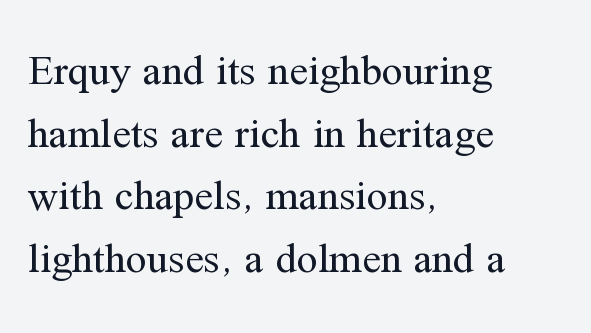
The gaps between neighbouring characters are ordinary and unremarkable. In terms of posture, this sample is upright. Letters have the restrained weight of plain body copy at most. The passage shown is typed in a proportional face where columns would drift. What kind of face is this? One with serifs.
